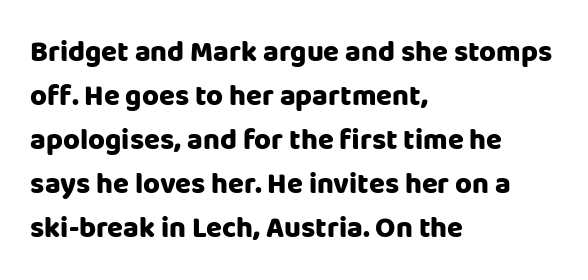
Varying glyph widths throughout — classic text-font behaviour. The strip under each line holds only bare page. Ascenders rise straight up at ninety degrees. This sample keeps an unexceptional amount of space between lines. Reading down the block, your eye returns to a fixed left position each line. Letter spacing: default.
